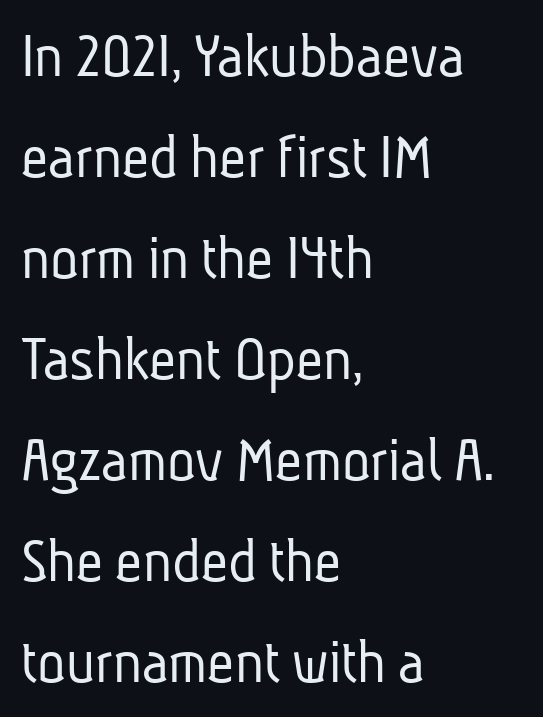
The image shows 66 px light, condensed sans-serif type; set left-aligned, normal line spacing (1.53x), normal letter spacing, not underlined; low stroke contrast and a medium x-height.
